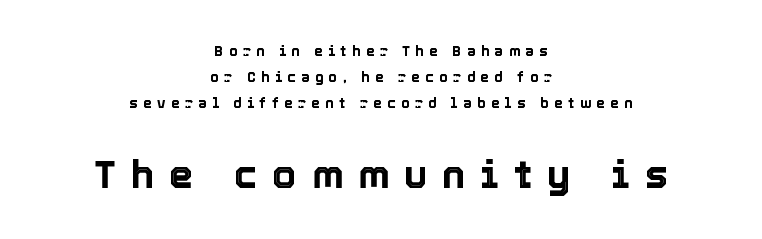
The image shows 39 px text type, upright; set centered, line spacing 1.85x, unusually wide letter spacing (+0.38 em), not underlined; the second (bottom) block is 2.79x larger; a medium x-height.
